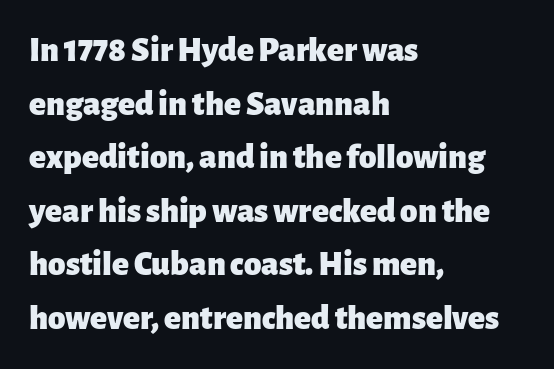
The image shows 35 px heavy sans-serif type, upright; set left-aligned, normal line spacing (1.53x), normal letter spacing, not underlined; low stroke contrast and a medium x-height.
